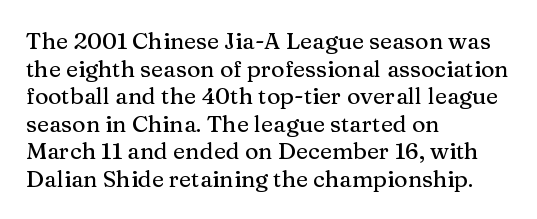
The line texture is even and compact thanks to regular tracking. These lines stack with their left ends in a neat column. The lettering stays uniformly vertical, giving the passage a roman look. Check the space under the baseline: it is left empty.
